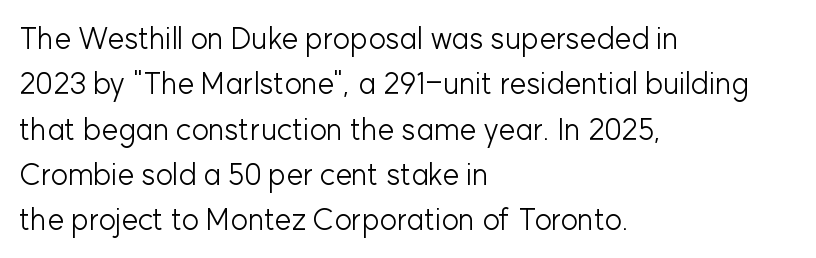
The letters stand upright; this is a roman face. The lines are quadded left. Each letter keeps its own natural width here, so spacing adapts to shape. This rendering leaves character spacing at its baseline value.
